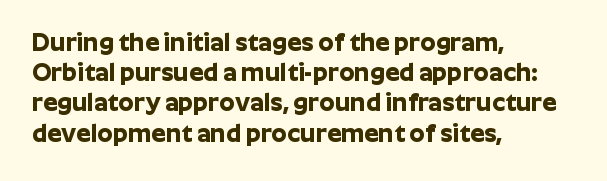
{"italic": "no", "bold": "yes", "underline": "no", "align": "left", "line_spacing_ratio": 1.21, "letter_spacing": "normal", "letter_spacing_em": 0.0, "glyph_px": 25}
